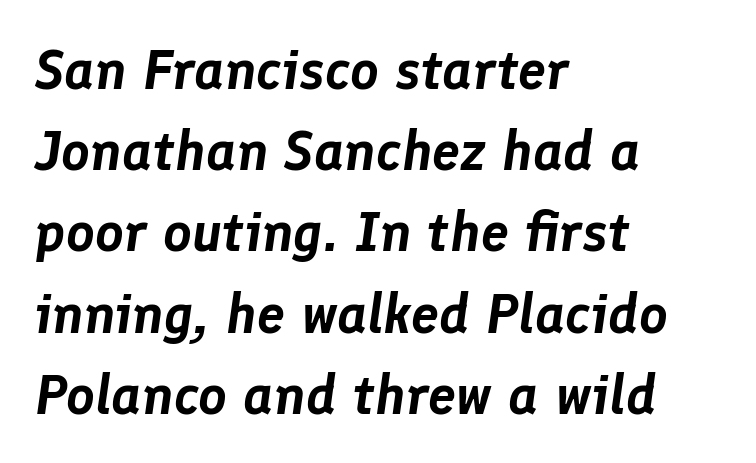
The image shows 56 px text type, italic (leaning right); set left-aligned, normal line spacing (1.45x), normal letter spacing, not underlined; low stroke contrast and a medium x-height.
